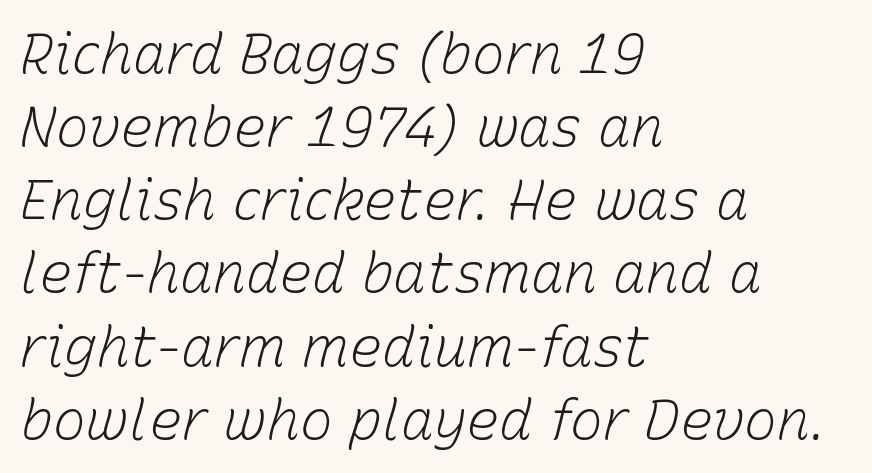
Q: Is the text bold? A: No.
Q: Is the text italic (slanted)? A: Yes, it leans right by about 15 degrees.
Q: Is the text underlined? A: No.
Q: How is the paragraph aligned? A: Left-aligned.
Q: Is the spacing between letters normal or unusually wide? A: Normal.
Q: Is the spacing between lines tight, normal or loose? A: Normal.
Q: Width (condensed, normal, or wide)? A: Normal.
Q: Stroke contrast? A: Low.
Q: x-height? A: Medium.
Q: Monospaced? A: No.
